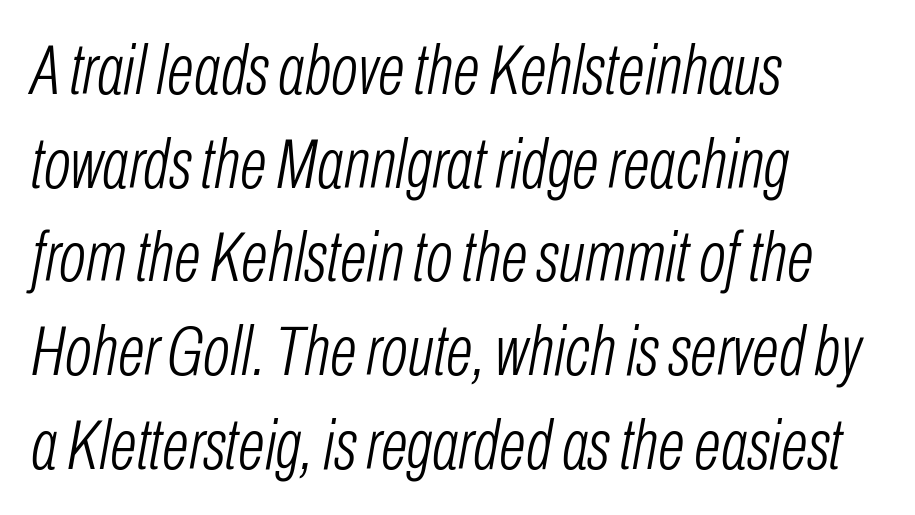
The letters advance in unequal steps, a hallmark of proportional type. The typeface has the unassuming heft of standard copy or less. Notice how descenders clear the ascenders below comfortably — that's standard leading. Just letters on the line, the space beneath them empty. Does extra space separate the letters? No, they use regular spacing.
